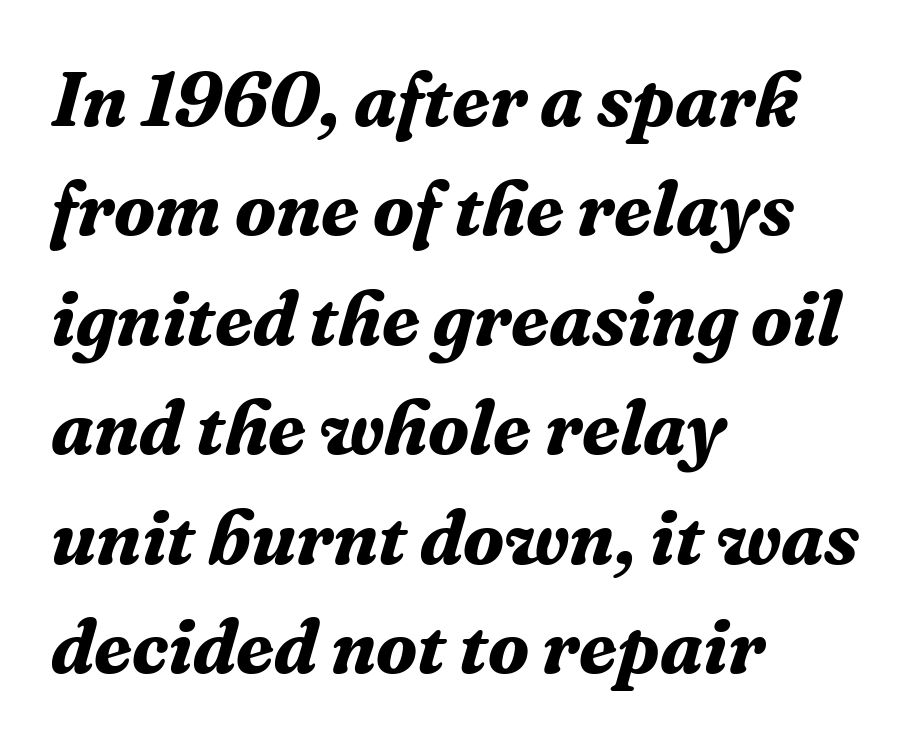
{"serif": "yes", "italic": "yes", "lean": "right", "slant_degrees": 16, "bold": "yes", "weight": "bold", "width": "normal", "stroke_contrast": "medium", "x_height": "medium", "monospaced": "no", "underline": "no", "align": "left", "line_spacing": "normal", "line_spacing_ratio": 1.44, "letter_spacing": "normal", "letter_spacing_em": 0.0, "glyph_px": 76}
